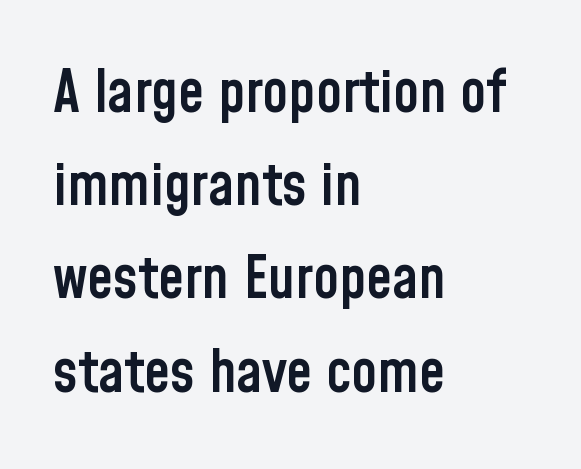
{"serif": "no", "italic": "no", "bold": "semi", "weight": "semibold", "width": "condensed", "stroke_contrast": "low", "x_height": "medium", "monospaced": "no", "underline": "no", "align": "left", "line_spacing": "normal", "line_spacing_ratio": 1.58, "letter_spacing": "normal", "letter_spacing_em": 0.0, "glyph_px": 59}
